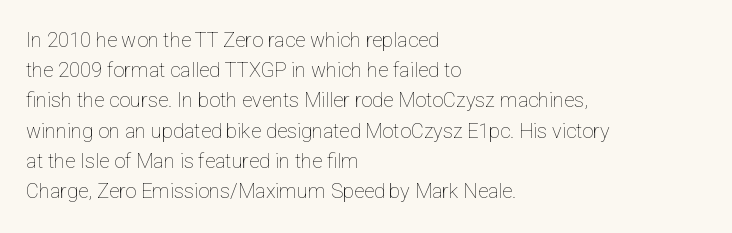
What stands out about the letter spacing? Nothing — it is the standard amount. The axis of the letterforms is exactly vertical. Check the space under the baseline: it is left empty. Evenly set lines give the paragraph a standard silhouette.
